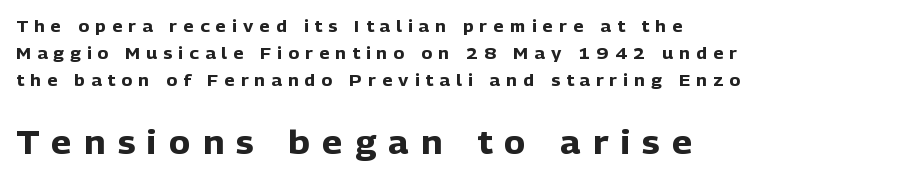
Q: Is the text bold? A: Yes.
Q: Is the text italic (slanted)? A: No, it is upright.
Q: Is the typeface a serif or a sans-serif typeface? A: Sans-serif.
Q: Is the text underlined? A: No.
Q: How is the paragraph aligned? A: Left-aligned.
Q: Is the spacing between letters normal or unusually wide? A: Unusually wide.
Q: Is the spacing between lines tight, normal or loose? A: Normal.
Q: Which block of text is set in a larger size, the first (top) or the second (bottom)? A: The second (bottom) one.
Q: Width (condensed, normal, or wide)? A: Normal.
Q: Stroke contrast? A: Low.
Q: x-height? A: Medium.
Q: Monospaced? A: No.
